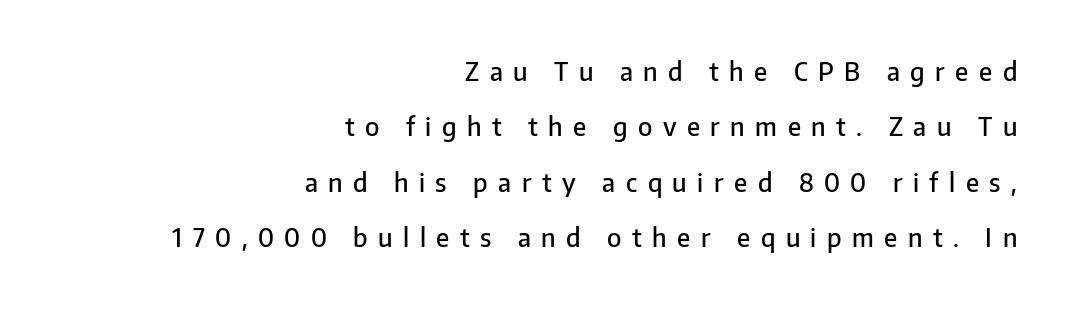
{"italic": "no", "bold": "semi", "underline": "no", "align": "right", "line_spacing": "loose", "line_spacing_ratio": 2.22, "letter_spacing": "wide", "letter_spacing_em": 0.42, "glyph_px": 25}
